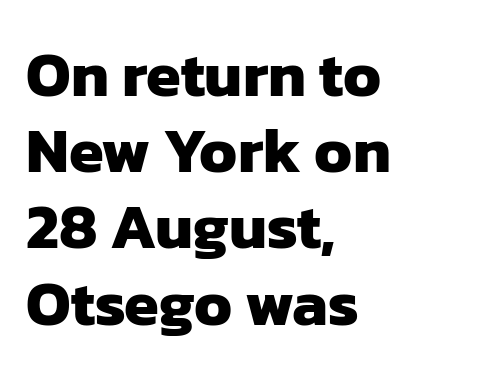
{"serif": "no", "bold": "yes", "weight": "heavy", "width": "normal", "stroke_contrast": "low", "x_height": "medium", "monospaced": "no", "underline": "no", "align": "left", "line_spacing_ratio": 1.21, "letter_spacing": "normal", "letter_spacing_em": 0.0, "glyph_px": 63}
